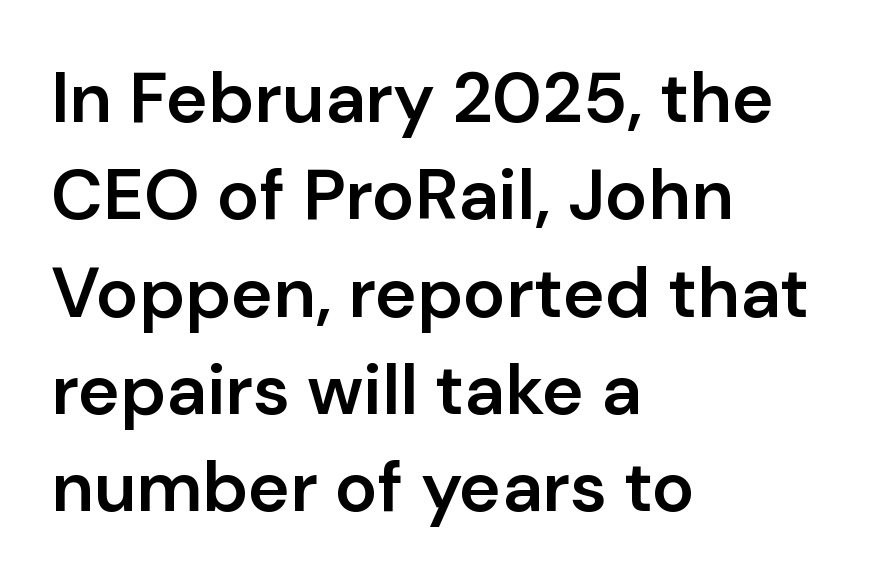
Q: Is the text bold? A: Semi-bold.
Q: Is the text italic (slanted)? A: No, it is upright.
Q: Is the typeface a serif or a sans-serif typeface? A: Sans-serif.
Q: Is the text underlined? A: No.
Q: How is the paragraph aligned? A: Left-aligned.
Q: Is the spacing between letters normal or unusually wide? A: Normal.
Q: Is the spacing between lines tight, normal or loose? A: Normal.
Q: Width (condensed, normal, or wide)? A: Normal.
Q: Stroke contrast? A: Low.
Q: x-height? A: Medium.
Q: Monospaced? A: No.
